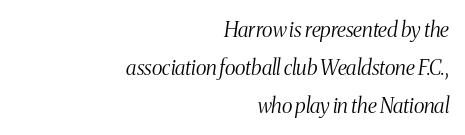
Caption: standard tracking, unaltered. A quiet, ordinary-to-light weight characterises the typeface. Descender tails drop into unmarked territory. The rendering anchors every line to the right-hand side. Designer's note — italics engaged.
